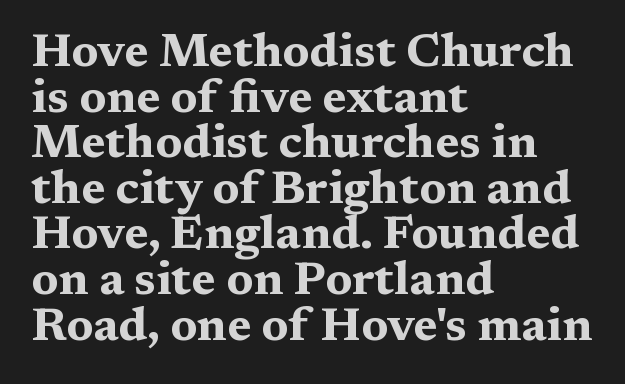
{"serif": "yes", "italic": "no", "bold": "yes", "weight": "bold", "width": "wide", "stroke_contrast": "medium", "x_height": "medium", "monospaced": "no", "underline": "no", "align": "left", "line_spacing": "tight", "line_spacing_ratio": 0.97, "letter_spacing": "normal", "letter_spacing_em": 0.0, "glyph_px": 47}
